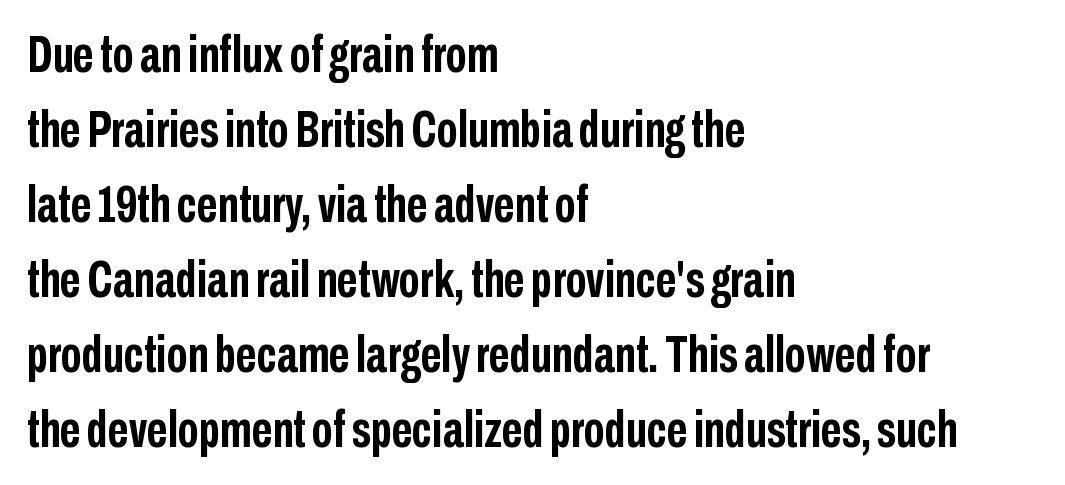
Q: Is the text bold? A: Yes.
Q: Is the text italic (slanted)? A: No, it is upright.
Q: Is the typeface a serif or a sans-serif typeface? A: Sans-serif.
Q: Is the text underlined? A: No.
Q: How is the paragraph aligned? A: Left-aligned.
Q: Is the spacing between letters normal or unusually wide? A: Normal.
Q: Is the spacing between lines tight, normal or loose? A: Normal.
Q: Width (condensed, normal, or wide)? A: Condensed.
Q: Stroke contrast? A: Low.
Q: x-height? A: Medium.
Q: Monospaced? A: No.
